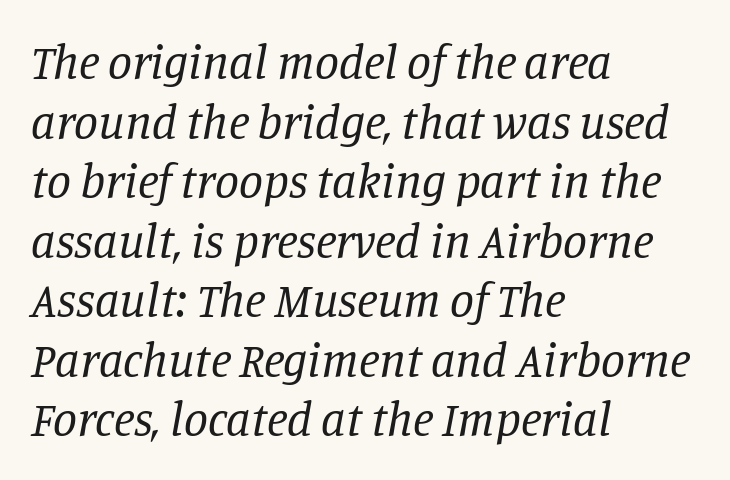
Q: Is the text bold? A: No.
Q: Is the text italic (slanted)? A: Yes, it leans right by about 11 degrees.
Q: Is the typeface a serif or a sans-serif typeface? A: Serif.
Q: Is the text underlined? A: No.
Q: How is the paragraph aligned? A: Left-aligned.
Q: Is the spacing between letters normal or unusually wide? A: Normal.
Q: Width (condensed, normal, or wide)? A: Normal.
Q: Stroke contrast? A: Low.
Q: x-height? A: Large.
Q: Monospaced? A: No.
